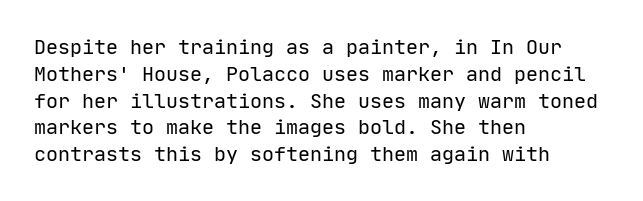
{"italic": "no", "bold": "no", "underline": "no", "align": "left", "line_spacing": "normal", "line_spacing_ratio": 1.34, "letter_spacing": "normal", "letter_spacing_em": 0.0, "glyph_px": 20}
